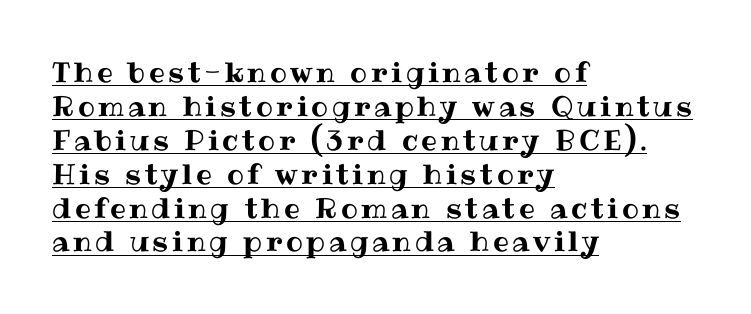
{"italic": "no", "width": "normal", "stroke_contrast": "medium", "x_height": "medium", "monospaced": "no", "underline": "yes", "align": "left", "line_spacing_ratio": 1.21, "glyph_px": 28}
